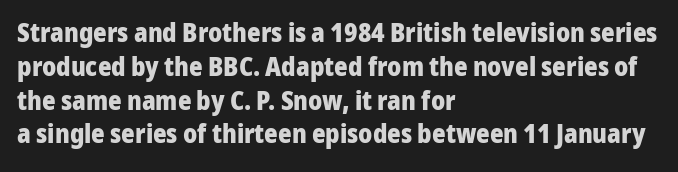
Notice how the stems are strictly vertical — no italics here. The passage shown is emphatically bold. Students, observe: this is what conventionally led text looks like. You could call the tracking neutral — neither tight nor loose. The ragged edge is on the right, which tells us the setting is flush left. Descenders are the only things crossing below the line.
